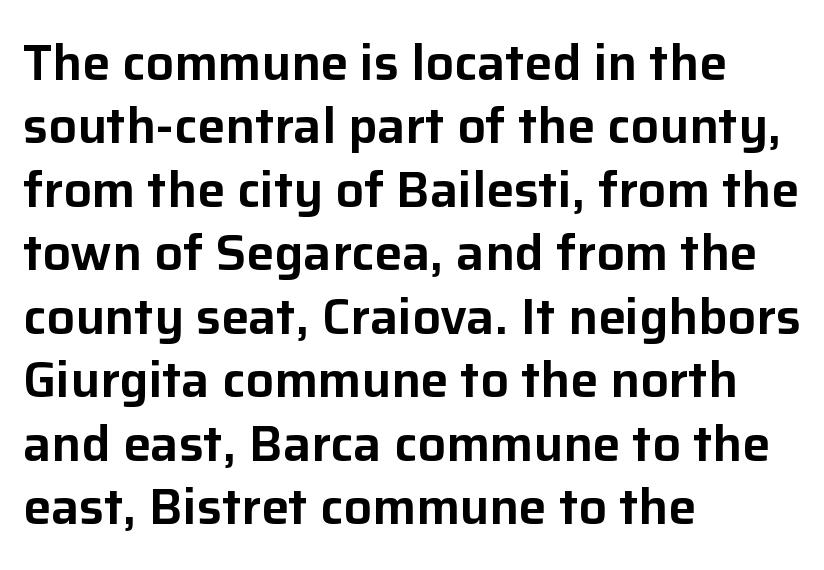
{"serif": "no", "italic": "no", "width": "normal", "stroke_contrast": "low", "x_height": "medium", "monospaced": "no", "underline": "no", "align": "left", "line_spacing": "normal", "line_spacing_ratio": 1.27, "letter_spacing": "normal", "letter_spacing_em": 0.0, "glyph_px": 50}
